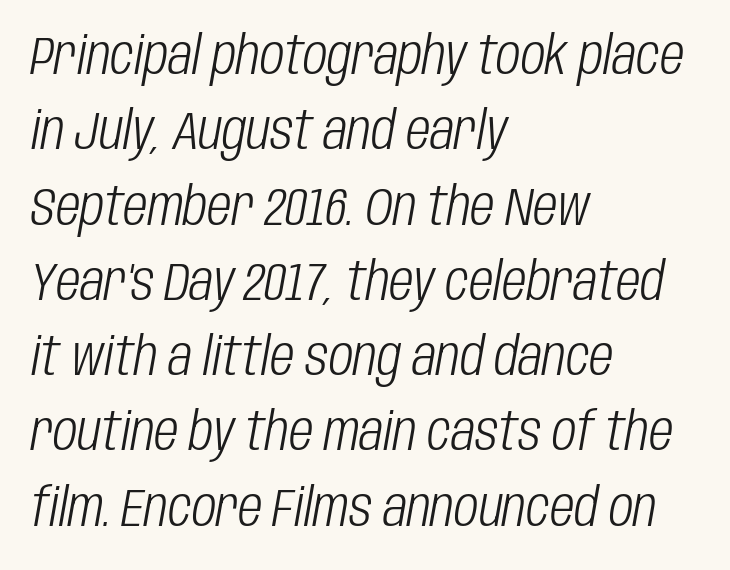
{"italic": "yes", "lean": "right", "slant_degrees": 10, "bold": "no", "weight": "light", "width": "condensed", "stroke_contrast": "low", "x_height": "large", "monospaced": "no", "underline": "no", "align": "left", "line_spacing": "normal", "line_spacing_ratio": 1.42, "letter_spacing": "normal", "letter_spacing_em": 0.0, "glyph_px": 53}
